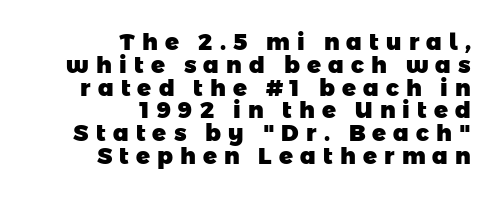
The image shows 23 px bold type; set right-aligned, tight line spacing (0.99x), unusually wide letter spacing (+0.31 em), not underlined.
